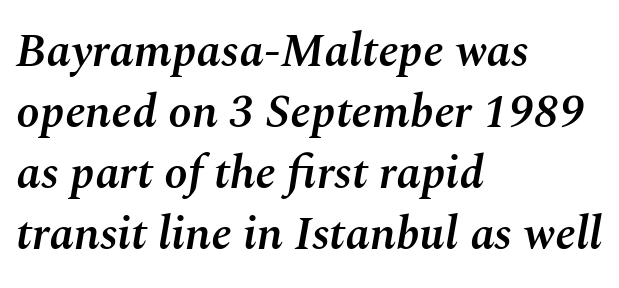
The image shows 47 px semibold type, italic (leaning right); set left-aligned, normal line spacing (1.3x), normal letter spacing, not underlined; medium stroke contrast and a medium x-height.
